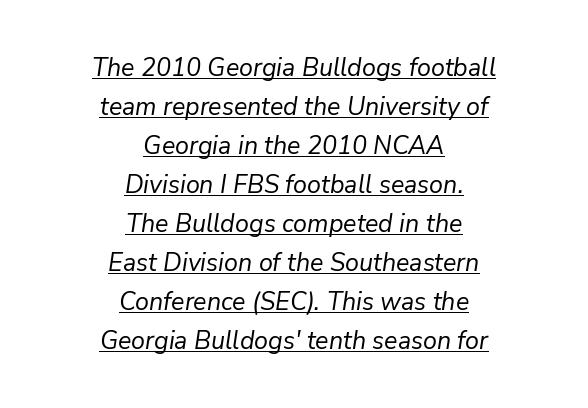
Q: Is the text bold? A: No.
Q: Is the text italic (slanted)? A: Yes, it leans right by about 9 degrees.
Q: Is the text underlined? A: Yes.
Q: How is the paragraph aligned? A: Centered.
Q: Is the spacing between letters normal or unusually wide? A: Normal.
Q: Is the spacing between lines tight, normal or loose? A: Normal.
